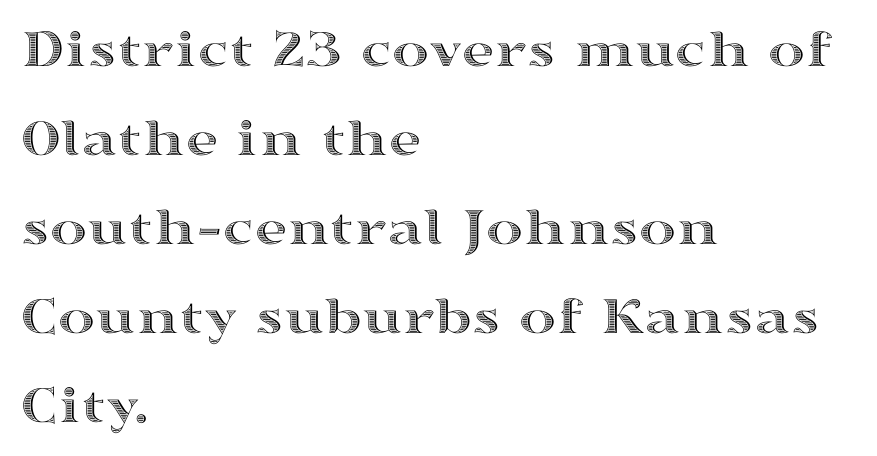
The face used here is proportionally spaced, like ordinary book or web type. Left-aligned paragraph, ragged on the right. Regarding leading, the lines here are spaced in the standard way. Does extra space separate the letters? No, they use regular spacing.
